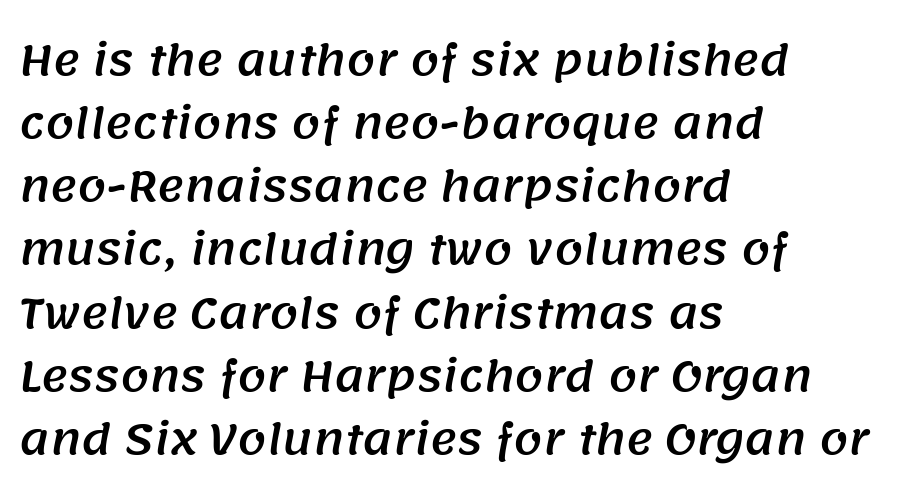
{"serif": "no", "width": "normal", "stroke_contrast": "medium", "x_height": "large", "monospaced": "no", "underline": "no", "align": "left", "line_spacing": "normal", "line_spacing_ratio": 1.54, "letter_spacing": "normal", "letter_spacing_em": 0.0, "glyph_px": 41}
